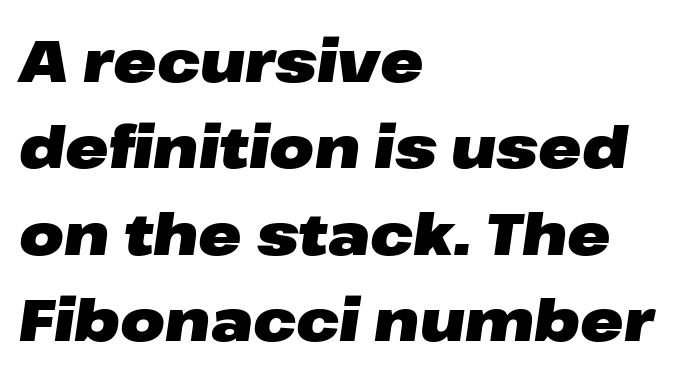
{"italic": "yes", "lean": "right", "slant_degrees": 8, "bold": "yes", "weight": "heavy", "width": "wide", "stroke_contrast": "low", "x_height": "medium", "monospaced": "no", "underline": "no", "align": "left", "line_spacing": "normal", "line_spacing_ratio": 1.49, "letter_spacing": "normal", "letter_spacing_em": 0.0, "glyph_px": 58}
